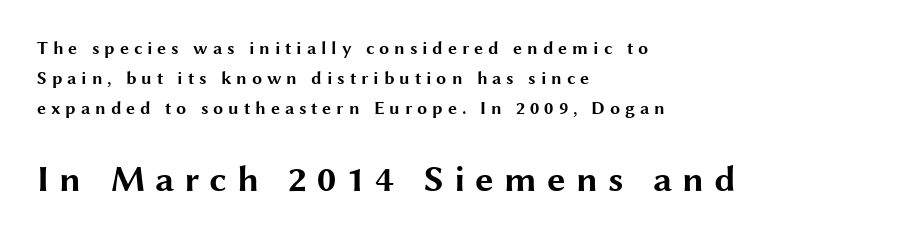
{"serif": "no", "italic": "no", "bold": "yes", "weight": "bold", "width": "wide", "stroke_contrast": "medium", "x_height": "medium", "monospaced": "no", "underline": "no", "align": "left", "line_spacing": "normal", "line_spacing_ratio": 1.68, "letter_spacing": "wide", "letter_spacing_em": 0.27, "larger_block": "second", "size_ratio": 2.06, "glyph_px": 37}
